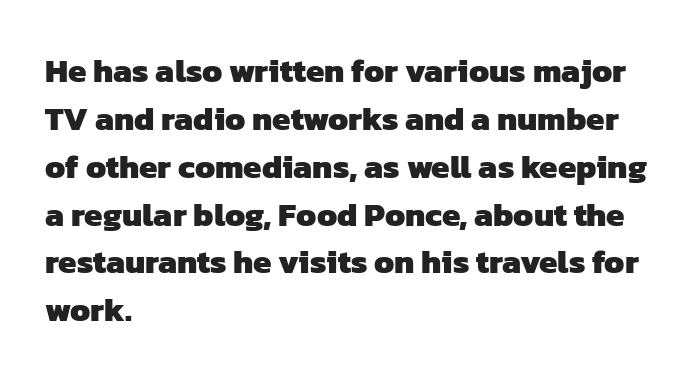
Q: Is the text bold? A: Yes.
Q: Is the typeface a serif or a sans-serif typeface? A: Sans-serif.
Q: Is the text underlined? A: No.
Q: How is the paragraph aligned? A: Left-aligned.
Q: Is the spacing between letters normal or unusually wide? A: Normal.
Q: Is the spacing between lines tight, normal or loose? A: Normal.
Q: Width (condensed, normal, or wide)? A: Normal.
Q: Stroke contrast? A: Low.
Q: x-height? A: Medium.
Q: Monospaced? A: No.
